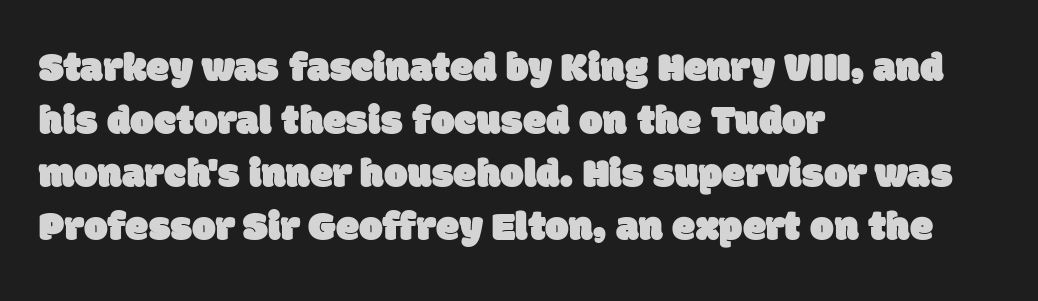
The image shows 42 px sans-serif type; set left-aligned, normal line spacing (1.26x), normal letter spacing, not underlined; low stroke contrast and a large x-height.
